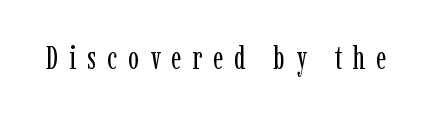
The image shows 32 px regular-weight, condensed serif type, upright; set unusually wide letter spacing (+0.35 em), not underlined; low stroke contrast and a medium x-height.
